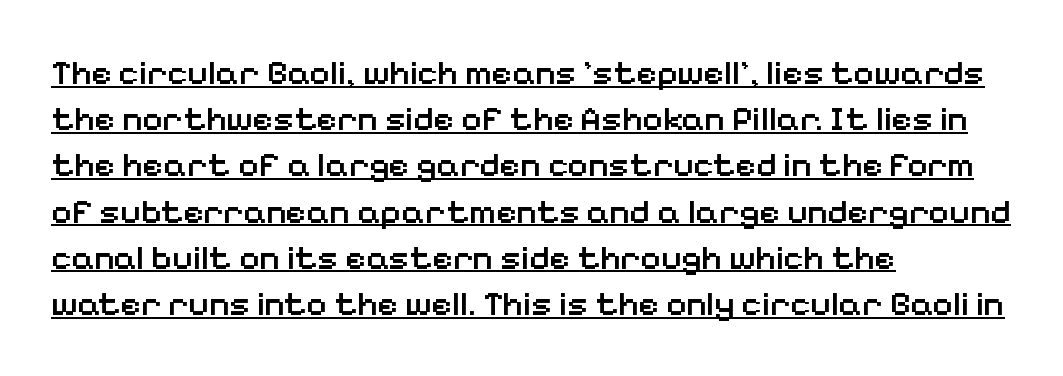
Q: Is the text bold? A: Semi-bold.
Q: Is the text italic (slanted)? A: No, it is upright.
Q: Is the typeface a serif or a sans-serif typeface? A: Sans-serif.
Q: Is the text underlined? A: Yes.
Q: How is the paragraph aligned? A: Left-aligned.
Q: Is the spacing between letters normal or unusually wide? A: Normal.
Q: Is the spacing between lines tight, normal or loose? A: Normal.
Q: Width (condensed, normal, or wide)? A: Normal.
Q: Stroke contrast? A: Low.
Q: x-height? A: Medium.
Q: Monospaced? A: No.
